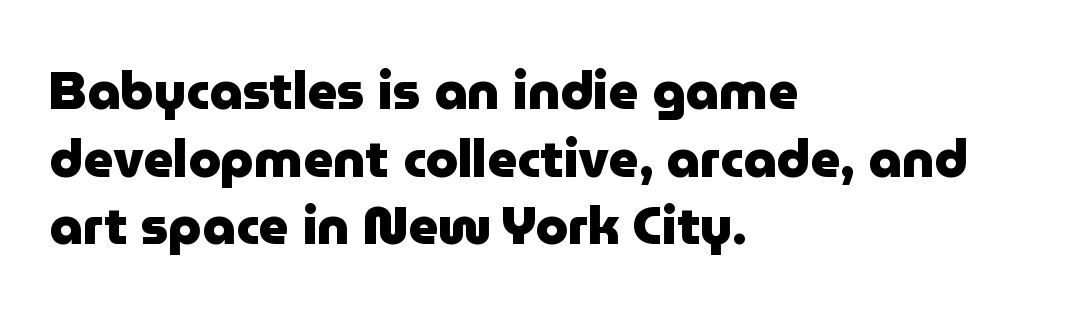
Q: Is the text bold? A: Yes.
Q: Is the text italic (slanted)? A: No, it is upright.
Q: Is the typeface a serif or a sans-serif typeface? A: Sans-serif.
Q: Is the text underlined? A: No.
Q: How is the paragraph aligned? A: Left-aligned.
Q: Is the spacing between letters normal or unusually wide? A: Normal.
Q: Is the spacing between lines tight, normal or loose? A: Normal.
Q: Width (condensed, normal, or wide)? A: Normal.
Q: Stroke contrast? A: Low.
Q: x-height? A: Medium.
Q: Monospaced? A: No.
